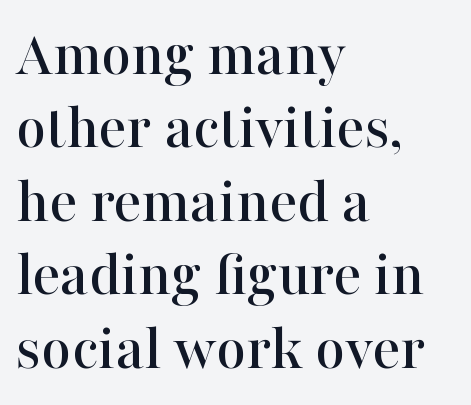
The letters advance in unequal steps, a hallmark of proportional type. Does extra space separate the letters? No, they use regular spacing. The lettering stays uniformly vertical, giving the passage a roman look. A typesetter would call this leading minimal, almost set solid. The space directly below the letters is spotless. Serif or sans? Serif — the stroke terminals have little feet.
